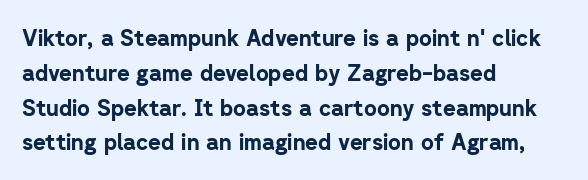
The image shows 22 px bold type, upright; set left-aligned, normal line spacing (1.58x), normal letter spacing, not underlined.
